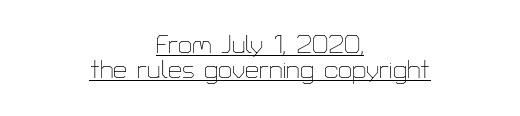
Decoration check: the copy is underlined. No extra tracking has been applied to these lines. Characters remain perfectly vertical along every line. One-word summary of the alignment: center.
